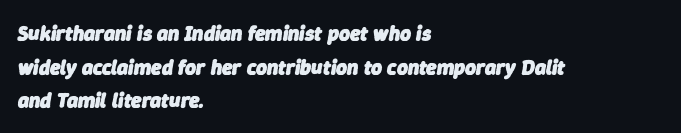
{"italic": "yes", "lean": "right", "slant_degrees": 9, "bold": "yes", "underline": "no", "align": "left", "line_spacing": "normal", "line_spacing_ratio": 1.6, "letter_spacing": "normal", "letter_spacing_em": 0.0, "glyph_px": 21}
